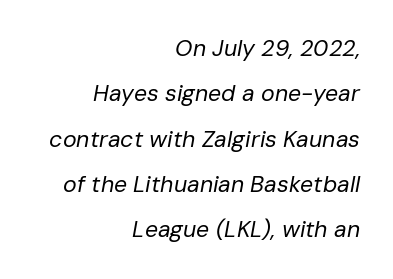
The image shows 23 px text type, italic (leaning right); set right-aligned, loose line spacing (1.97x), normal letter spacing, not underlined.
